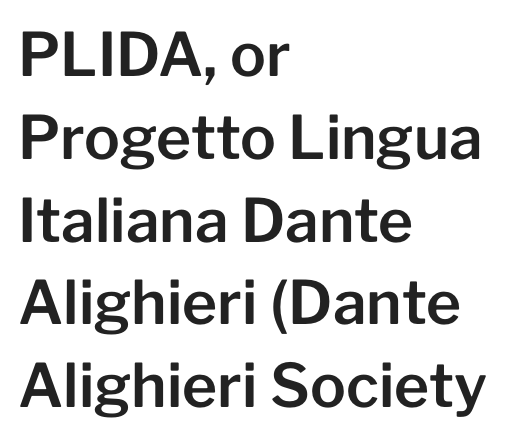
Character widths vary here, with narrow letters taking less room than wide ones. The words here are not underlined. The letters stand straight up with perfectly vertical stems. The rows are spaced the way most documents space them. The compositor pushed each line to the left boundary. There is no visible air inserted between adjacent glyphs.
